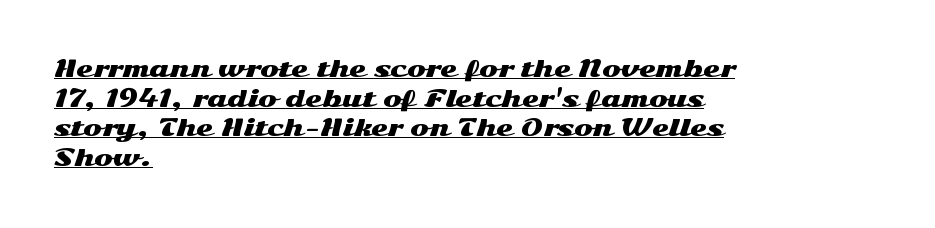
Q: Is the text italic (slanted)? A: Yes.
Q: Is the text underlined? A: Yes.
Q: How is the paragraph aligned? A: Left-aligned.
Q: Is the spacing between letters normal or unusually wide? A: Normal.
Q: Is the spacing between lines tight, normal or loose? A: Normal.
